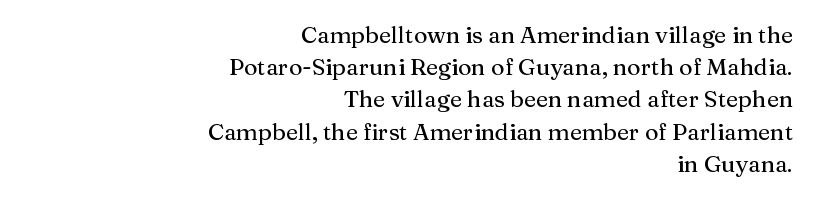
The image shows 23 px text type, upright; set right-aligned, normal line spacing (1.4x), normal letter spacing, not underlined.
